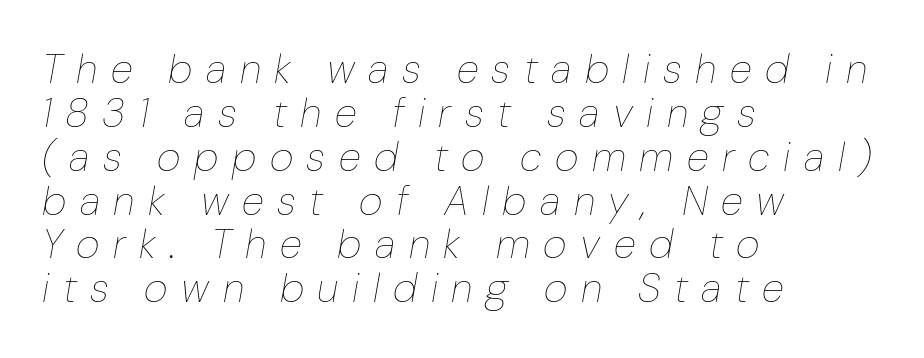
The rendering inserts visible extra space after every character. The letters are slanted; this is an italic face. Looks like regular typesetting: each glyph gets only the width it needs. Is there much room between lines? No — they nearly touch. Each stroke keeps to a modest, everyday thickness or less. Check the space under the baseline: it is left empty.
